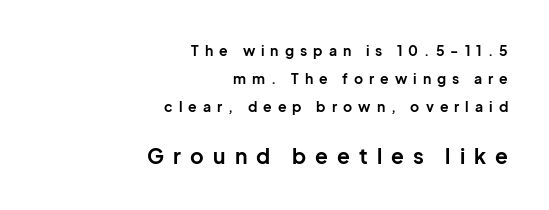
The image shows 21 px bold type, upright; set right-aligned, loose line spacing (2.0x), unusually wide letter spacing (+0.43 em), not underlined; the second (bottom) block is 1.5x larger.
